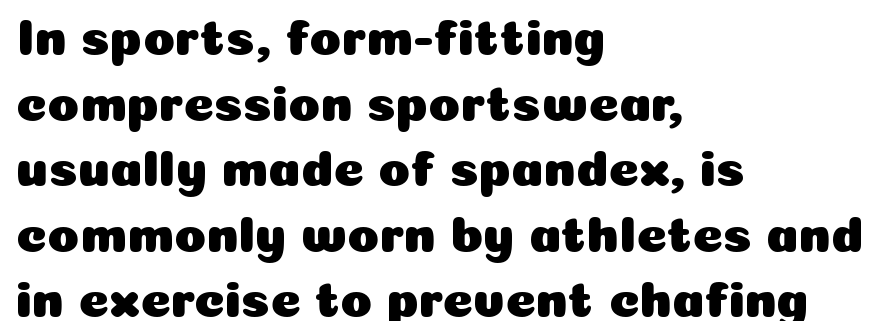
The image shows 52 px sans-serif type, upright; set left-aligned, normal line spacing (1.26x), normal letter spacing, not underlined; low stroke contrast and a medium x-height.
